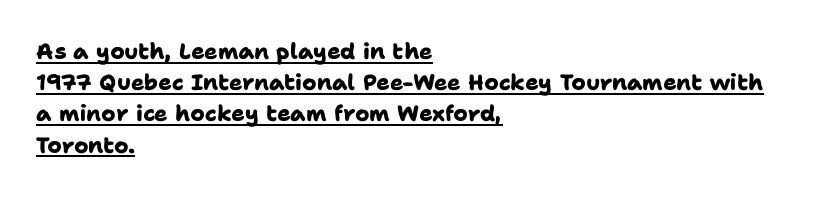
A dark, heavy texture on the line: the type is bold. The ragged edge is on the right, which tells us the setting is flush left. The specimen includes a rule beneath the text block's lines. Is the letter spacing exaggerated? No — it looks like the ordinary default. Horizontal bands of white between lines are of average thickness.
